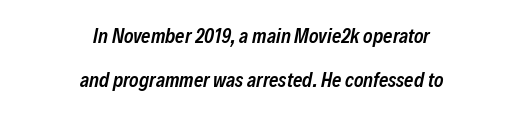
{"italic": "yes", "lean": "right", "slant_degrees": 12, "bold": "semi", "underline": "no", "align": "center", "line_spacing": "loose", "line_spacing_ratio": 2.19, "letter_spacing": "normal", "letter_spacing_em": 0.0, "glyph_px": 20}
